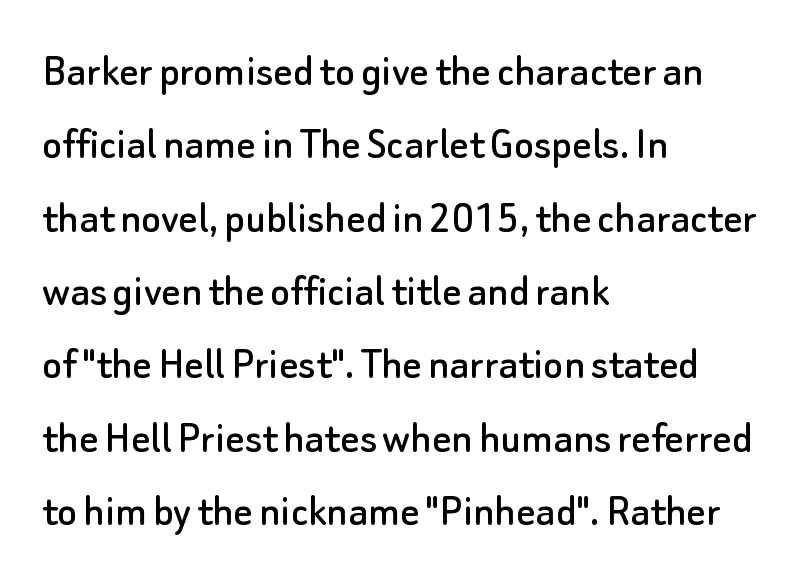
The image shows 47 px sans-serif type, upright; set left-aligned, normal line spacing (1.56x), normal letter spacing, not underlined; low stroke contrast and a small x-height.
